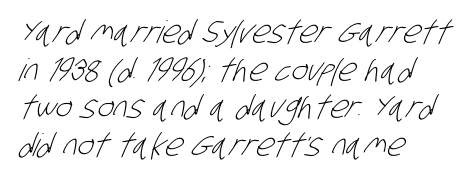
Teacher's note: observe the even left margin — that is flush-left alignment. Does extra space separate the letters? No, they use regular spacing. Bold? No — there's no thickening of the strokes. The zone under the glyphs is completely vacant. You could not count columns in this text — the font is proportionally spaced.
